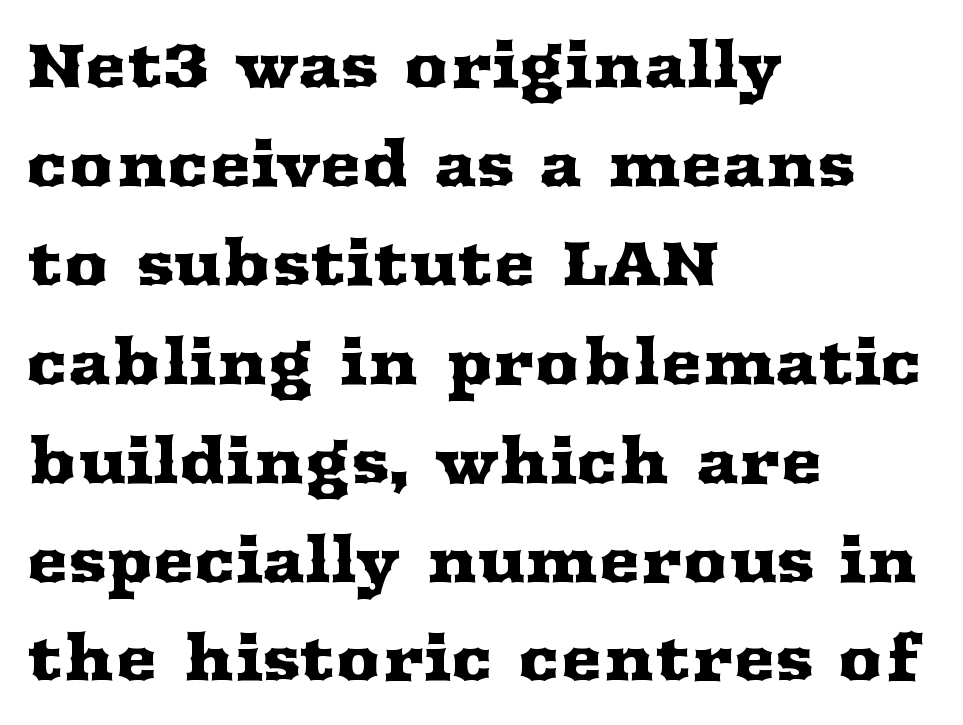
Think of a printed novel: that variable character pitch is what you see here. Glyph-to-glyph distance matches everyday printed text. You can tell from the footed stems that serif type was used. This rendering features lettering with no underline. The lines sit at an ordinary, default distance from one another. The letters stand straight up with perfectly vertical stems.
